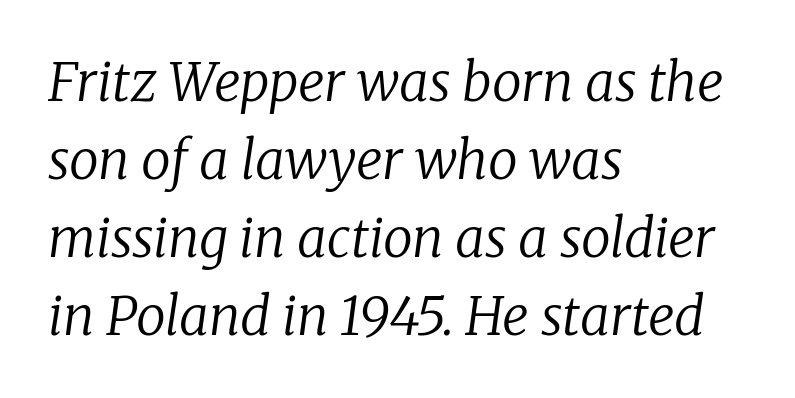
The image shows 53 px regular-weight serif type, italic (leaning right); set left-aligned, normal line spacing (1.47x), normal letter spacing, not underlined; low stroke contrast and a medium x-height.
